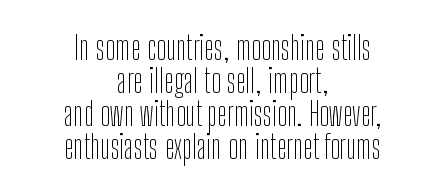
Q: Is the text bold? A: No.
Q: Is the text italic (slanted)? A: No, it is upright.
Q: Is the typeface a serif or a sans-serif typeface? A: Sans-serif.
Q: Is the text underlined? A: No.
Q: How is the paragraph aligned? A: Centered.
Q: Is the spacing between letters normal or unusually wide? A: Normal.
Q: Is the spacing between lines tight, normal or loose? A: Tight.
Q: Width (condensed, normal, or wide)? A: Condensed.
Q: Stroke contrast? A: Low.
Q: x-height? A: Medium.
Q: Monospaced? A: No.
